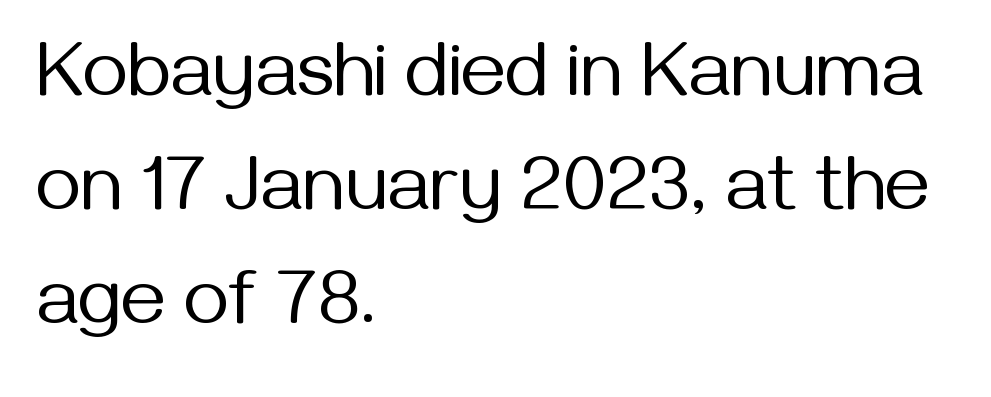
The image shows 78 px regular-weight sans-serif type, upright; set left-aligned, normal line spacing (1.46x), normal letter spacing, not underlined; medium stroke contrast and a medium x-height.
